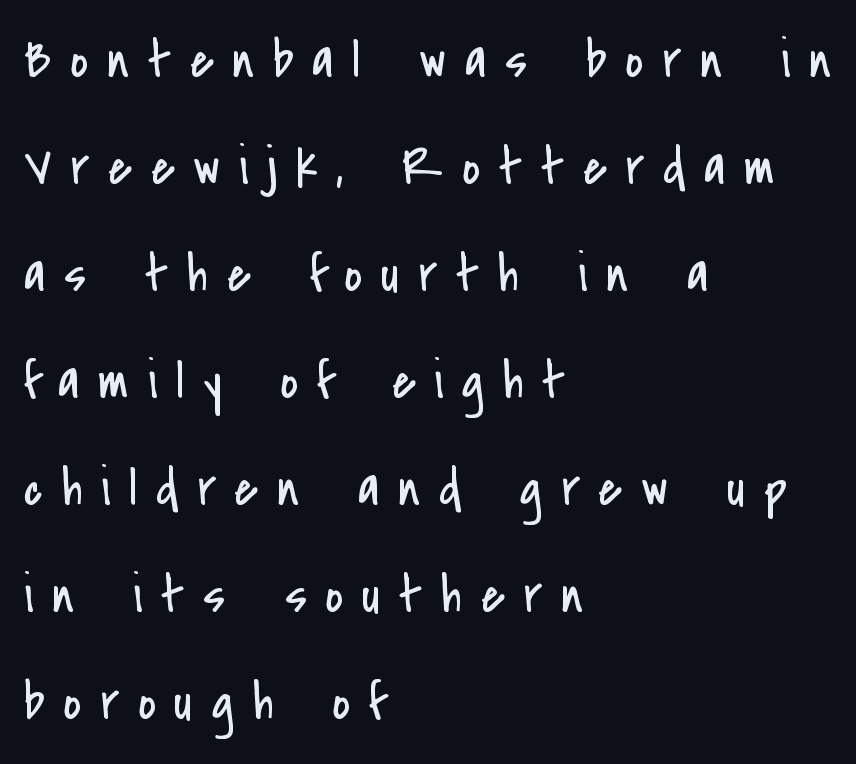
The image shows 54 px regular-weight, condensed sans-serif type, upright; set left-aligned, loose line spacing (1.98x), unusually wide letter spacing (+0.35 em), not underlined; low stroke contrast and a small x-height.
